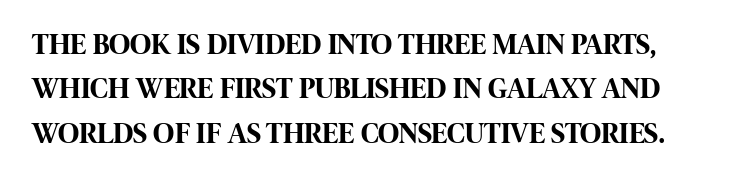
Summary of weight: heavy, a full bold. Tall strokes in this sample are plumb rather than angled. Grotesque or geometric, the face here clearly has no serifs. Tracking here is standard; glyphs follow each other at the usual distance. Note the varied advance widths — an 'i' is clearly narrower than an 'm'.
